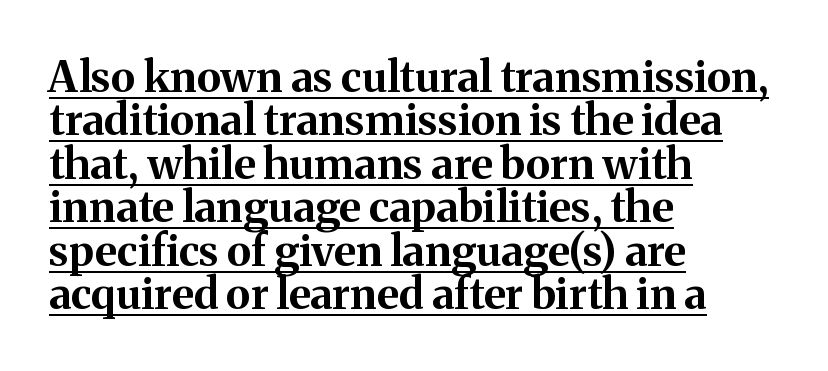
The image shows 43 px bold serif type, upright; set left-aligned, tight line spacing (1.01x), normal letter spacing, underlined; medium stroke contrast and a medium x-height.
